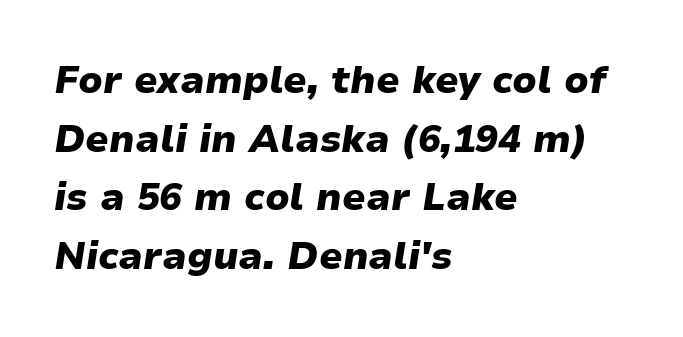
The space between consecutive lines is moderate. Caption: multi-line text, flush left, ragged right. Spacing verdict: proportional, widths tailored to each character. Inter-character spacing is left at the font's built-in metrics.
